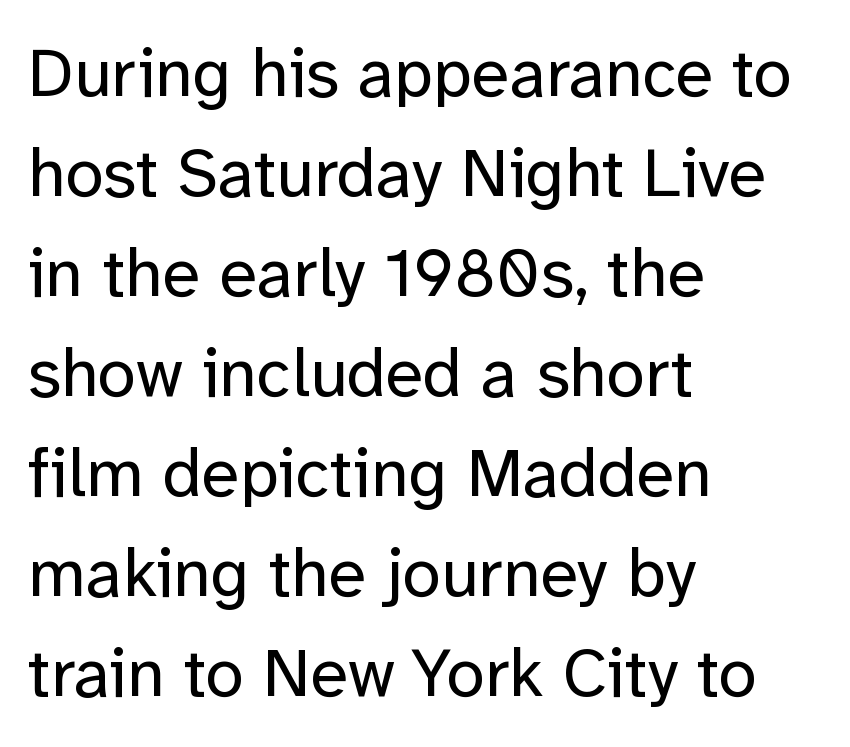
Q: Is the text bold? A: No.
Q: Is the text italic (slanted)? A: No, it is upright.
Q: Is the typeface a serif or a sans-serif typeface? A: Sans-serif.
Q: Is the text underlined? A: No.
Q: How is the paragraph aligned? A: Left-aligned.
Q: Is the spacing between letters normal or unusually wide? A: Normal.
Q: Is the spacing between lines tight, normal or loose? A: Normal.
Q: Width (condensed, normal, or wide)? A: Normal.
Q: Stroke contrast? A: Low.
Q: x-height? A: Medium.
Q: Monospaced? A: No.
